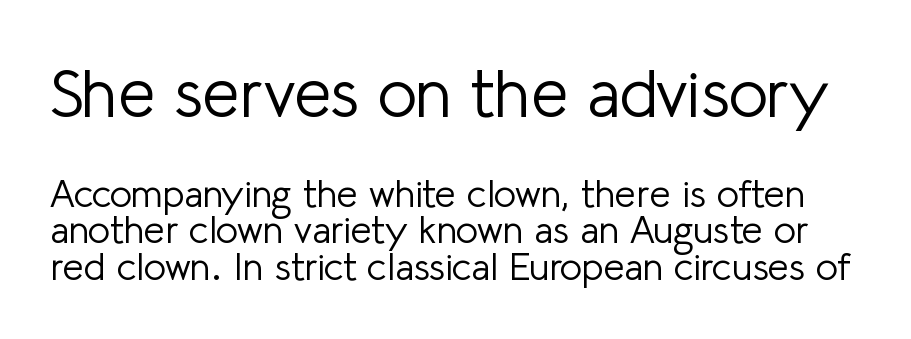
Q: Is the text bold? A: No.
Q: Is the text italic (slanted)? A: No, it is upright.
Q: Is the typeface a serif or a sans-serif typeface? A: Sans-serif.
Q: Is the text underlined? A: No.
Q: Is the spacing between letters normal or unusually wide? A: Normal.
Q: Is the spacing between lines tight, normal or loose? A: Tight.
Q: Which block of text is set in a larger size, the first (top) or the second (bottom)? A: The first (top) one.
Q: Width (condensed, normal, or wide)? A: Normal.
Q: Stroke contrast? A: Low.
Q: x-height? A: Medium.
Q: Monospaced? A: No.
